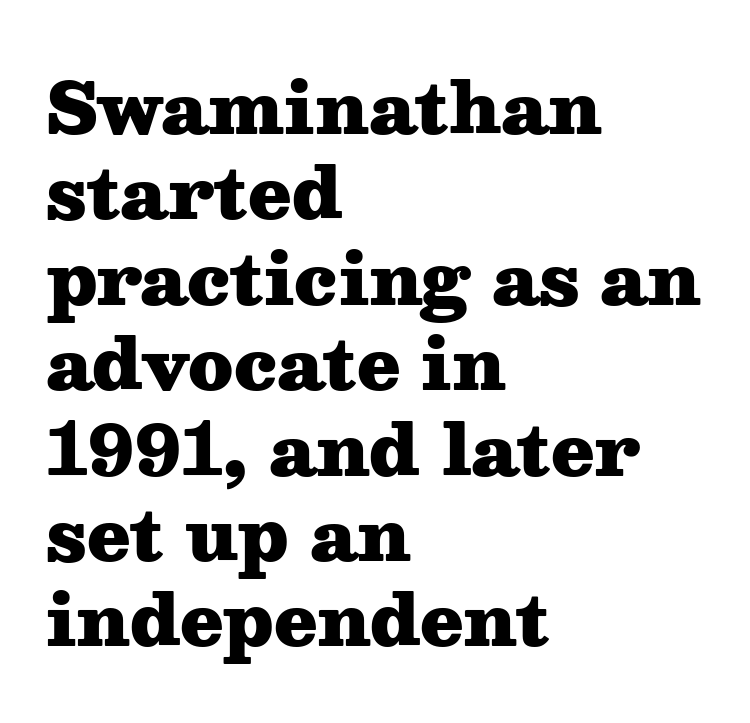
Q: Is the text bold? A: Yes.
Q: Is the text italic (slanted)? A: No, it is upright.
Q: Is the typeface a serif or a sans-serif typeface? A: Serif.
Q: Is the text underlined? A: No.
Q: How is the paragraph aligned? A: Left-aligned.
Q: Is the spacing between letters normal or unusually wide? A: Normal.
Q: Width (condensed, normal, or wide)? A: Wide.
Q: Stroke contrast? A: Medium.
Q: x-height? A: Medium.
Q: Monospaced? A: No.
